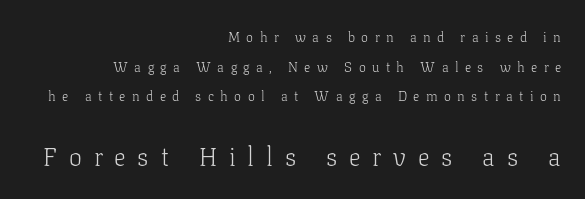
{"italic": "no", "bold": "no", "underline": "no", "align": "right", "line_spacing": "loose", "line_spacing_ratio": 2.11, "letter_spacing": "wide", "letter_spacing_em": 0.46, "larger_block": "second", "size_ratio": 1.86, "glyph_px": 26}
